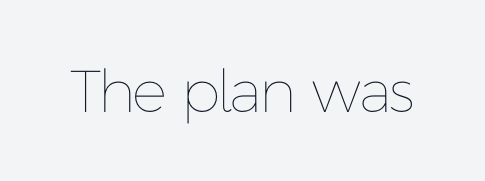
Q: Is the text bold? A: No.
Q: Is the text italic (slanted)? A: No, it is upright.
Q: Is the text underlined? A: No.
Q: Is the spacing between letters normal or unusually wide? A: Normal.
Q: Width (condensed, normal, or wide)? A: Normal.
Q: Stroke contrast? A: Low.
Q: x-height? A: Medium.
Q: Monospaced? A: No.
